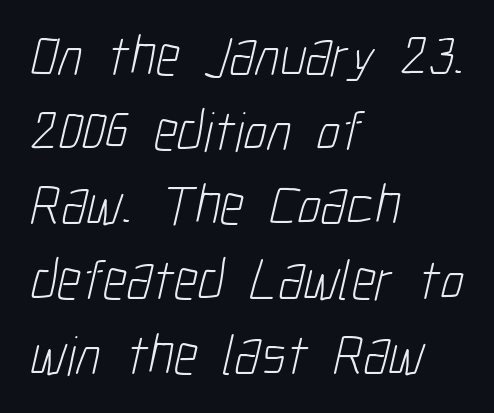
The image shows 57 px light, condensed sans-serif type; set left-aligned, normal line spacing (1.31x), normal letter spacing, not underlined; low stroke contrast and a medium x-height.
